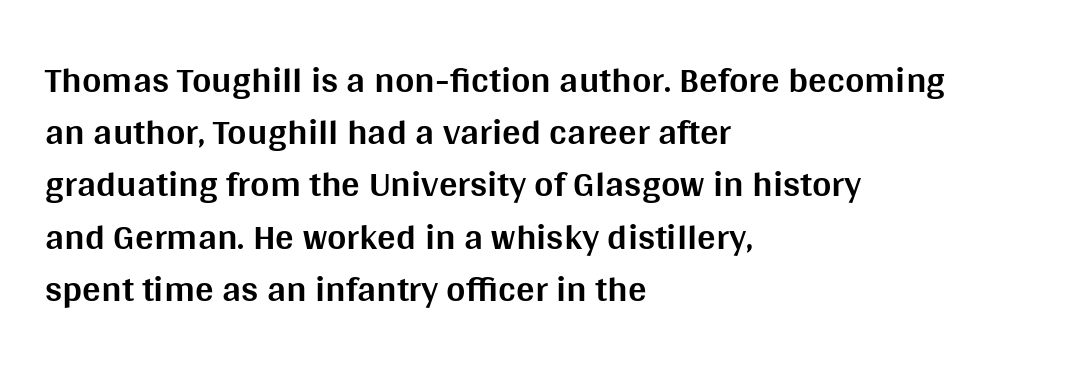
Q: Is the text bold? A: Yes.
Q: Is the text italic (slanted)? A: No, it is upright.
Q: Is the typeface a serif or a sans-serif typeface? A: Sans-serif.
Q: Is the text underlined? A: No.
Q: How is the paragraph aligned? A: Left-aligned.
Q: Is the spacing between letters normal or unusually wide? A: Normal.
Q: Is the spacing between lines tight, normal or loose? A: Normal.
Q: Width (condensed, normal, or wide)? A: Normal.
Q: Stroke contrast? A: Medium.
Q: x-height? A: Large.
Q: Monospaced? A: No.
